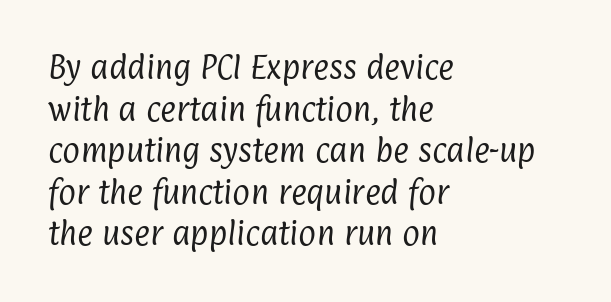
{"bold": "no", "underline": "no", "align": "left", "line_spacing": "normal", "line_spacing_ratio": 1.54, "letter_spacing": "normal", "letter_spacing_em": 0.0, "glyph_px": 27}
